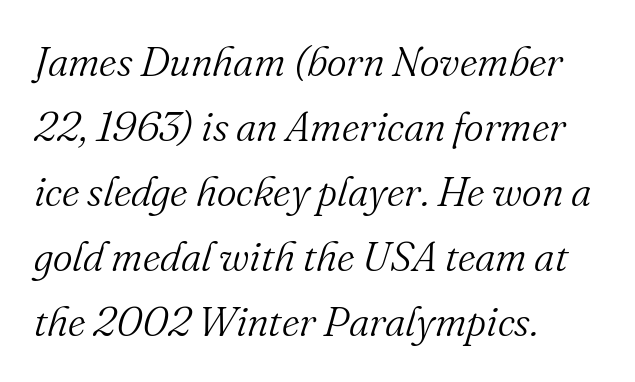
Q: Is the text bold? A: No.
Q: Is the text italic (slanted)? A: Yes, it leans right by about 16 degrees.
Q: Is the typeface a serif or a sans-serif typeface? A: Serif.
Q: Is the text underlined? A: No.
Q: How is the paragraph aligned? A: Left-aligned.
Q: Is the spacing between letters normal or unusually wide? A: Normal.
Q: Is the spacing between lines tight, normal or loose? A: Normal.
Q: Width (condensed, normal, or wide)? A: Normal.
Q: Stroke contrast? A: Medium.
Q: x-height? A: Small.
Q: Monospaced? A: No.
